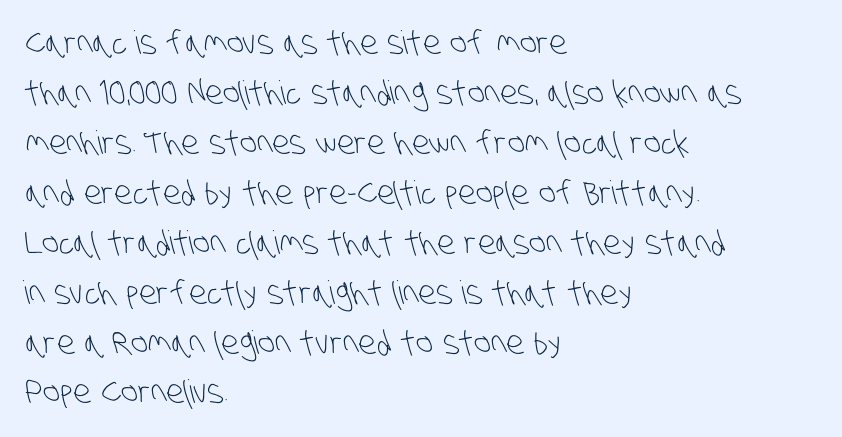
These lines stack with their left ends in a neat column. No extra tracking has been applied to these lines. Type without underlining. The text was rendered using a sans face with plain stroke endings. Varying glyph widths throughout — classic text-font behaviour.
